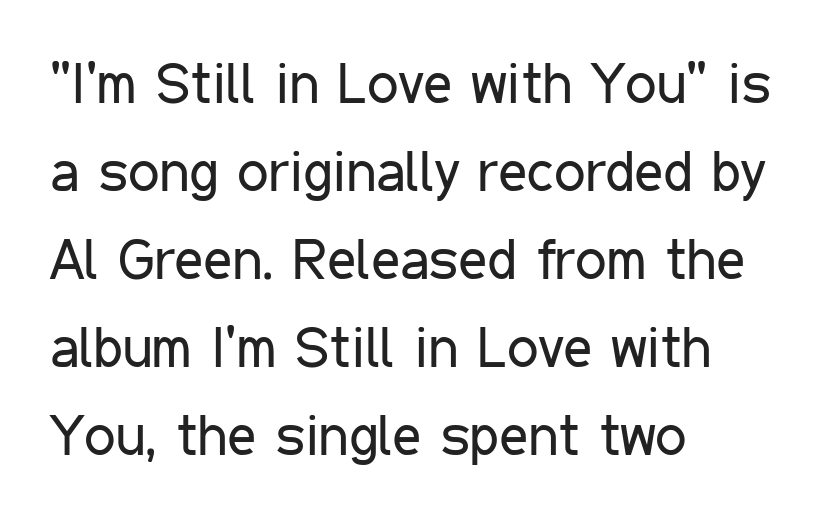
Q: Is the text bold? A: No.
Q: Is the text italic (slanted)? A: No, it is upright.
Q: Is the typeface a serif or a sans-serif typeface? A: Sans-serif.
Q: Is the text underlined? A: No.
Q: How is the paragraph aligned? A: Left-aligned.
Q: Is the spacing between letters normal or unusually wide? A: Normal.
Q: Is the spacing between lines tight, normal or loose? A: Normal.
Q: Width (condensed, normal, or wide)? A: Condensed.
Q: Stroke contrast? A: Low.
Q: x-height? A: Medium.
Q: Monospaced? A: No.
